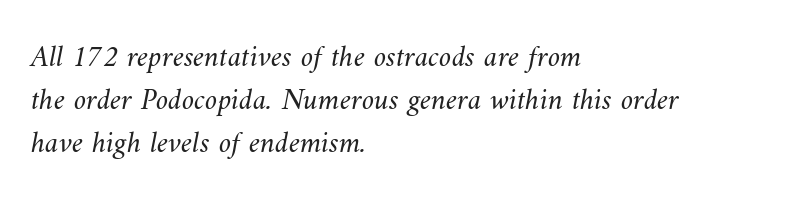
{"bold": "no", "weight": "light", "width": "normal", "stroke_contrast": "medium", "x_height": "small", "monospaced": "no", "underline": "no", "align": "left", "line_spacing": "normal", "line_spacing_ratio": 1.38, "letter_spacing": "normal", "letter_spacing_em": 0.0, "glyph_px": 31}
